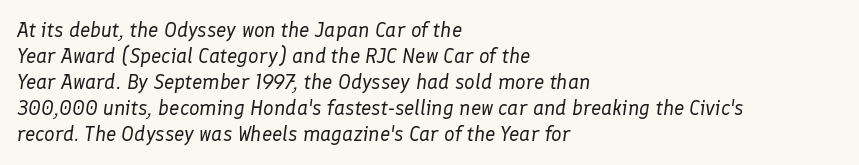
The image shows 21 px text type, italic (leaning right); set left-aligned, line spacing 1.24x, normal letter spacing, not underlined.
